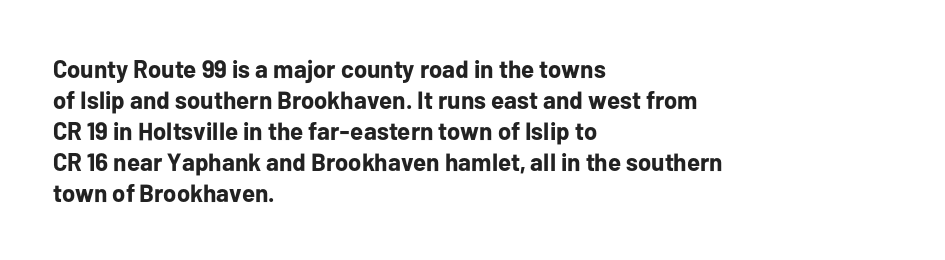
{"italic": "no", "bold": "yes", "underline": "no", "align": "left", "line_spacing_ratio": 1.24, "letter_spacing": "normal", "letter_spacing_em": 0.0, "glyph_px": 25}
